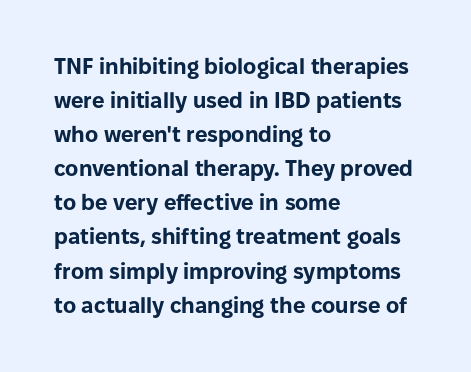
{"italic": "no", "bold": "yes", "underline": "no", "align": "left", "line_spacing": "normal", "line_spacing_ratio": 1.55, "letter_spacing": "normal", "letter_spacing_em": 0.0, "glyph_px": 22}
